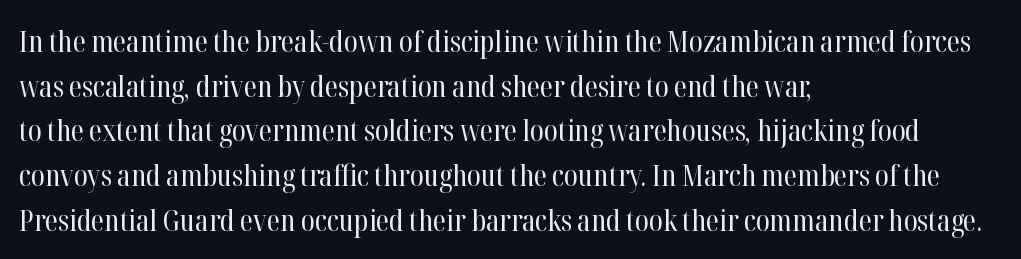
Small tapered or slab feet sit at the stroke ends, so this counts as serif. Note the varied advance widths — an 'i' is clearly narrower than an 'm'. Unmarked baselines from the first word to the last. Normally led — the rows are evenly, conventionally spaced. On a weight scale, this lands at 450 or below. Layout note: lines flush left.
